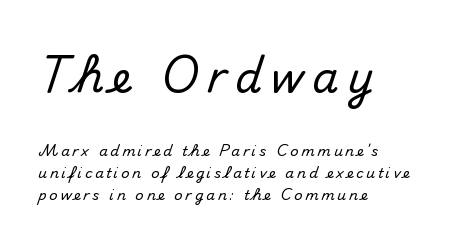
Q: Is the text italic (slanted)? A: Yes.
Q: Is the typeface a serif or a sans-serif typeface? A: Sans-serif.
Q: Is the text underlined? A: No.
Q: How is the paragraph aligned? A: Left-aligned.
Q: Is the spacing between letters normal or unusually wide? A: Unusually wide.
Q: Is the spacing between lines tight, normal or loose? A: Normal.
Q: Which block of text is set in a larger size, the first (top) or the second (bottom)? A: The first (top) one.
Q: Width (condensed, normal, or wide)? A: Normal.
Q: Stroke contrast? A: Medium.
Q: x-height? A: Small.
Q: Monospaced? A: No.
